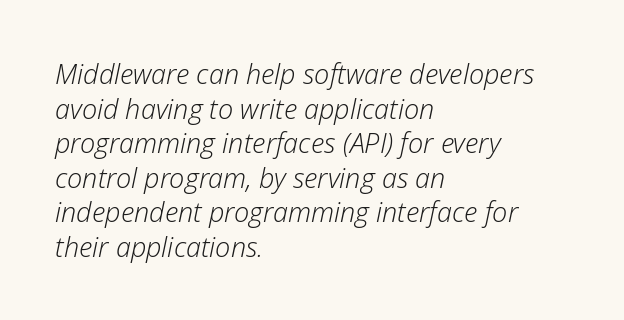
This is oblique type, the kind used for emphasis or titles. Each line starts at the same left margin while the right side varies. A typesetter would call this leading conventional body-copy spacing. Decoration check: the copy has no underline. Caption: face not bold, strokes unweighted. Caption: standard tracking, unaltered.
